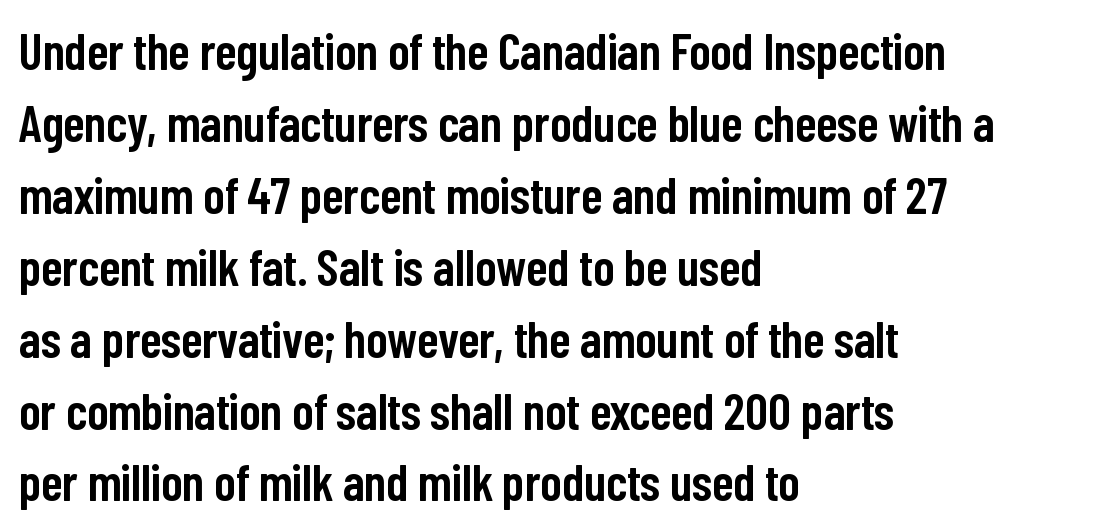
These lines were composed using upright roman letters. The text block is weighted toward the left margin, trailing off unevenly rightward. Regular leading. The baseline area is clear. Bold? Not quite — semibold, heavier than regular but stopping short.
